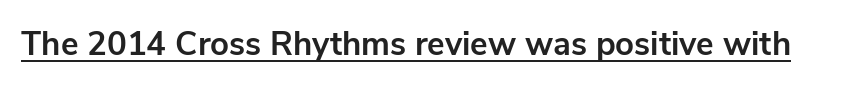
The image shows 33 px bold sans-serif type, upright; set normal letter spacing, underlined; low stroke contrast and a medium x-height.
